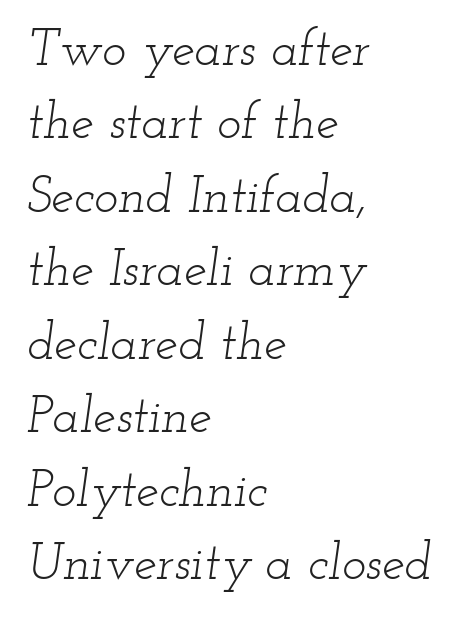
The image shows 51 px light, wide serif type, italic (leaning right); set left-aligned, normal line spacing (1.44x), normal letter spacing, not underlined; low stroke contrast and a small x-height.
